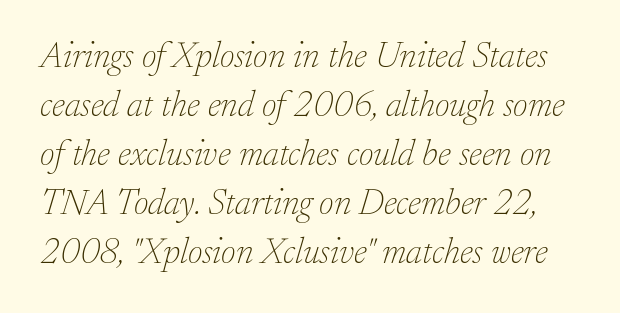
The typeface chosen for these lines features serifs. Slanted lettering throughout. Does extra space separate the letters? No, they use regular spacing. Honestly, the row spacing looks completely unremarkable. Varying glyph widths throughout — classic text-font behaviour.
